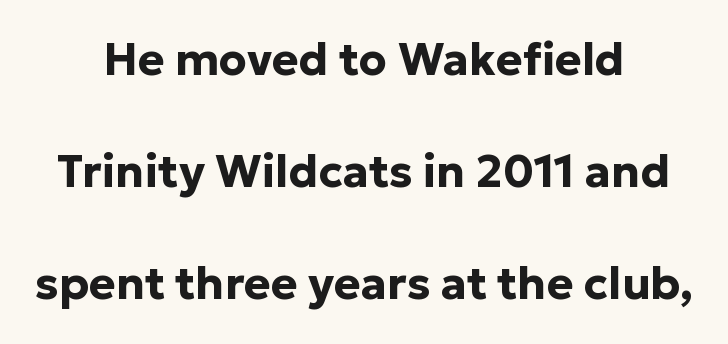
The image shows 45 px bold sans-serif type, upright; set centered, loose line spacing (2.49x), normal letter spacing, not underlined; low stroke contrast and a medium x-height.
